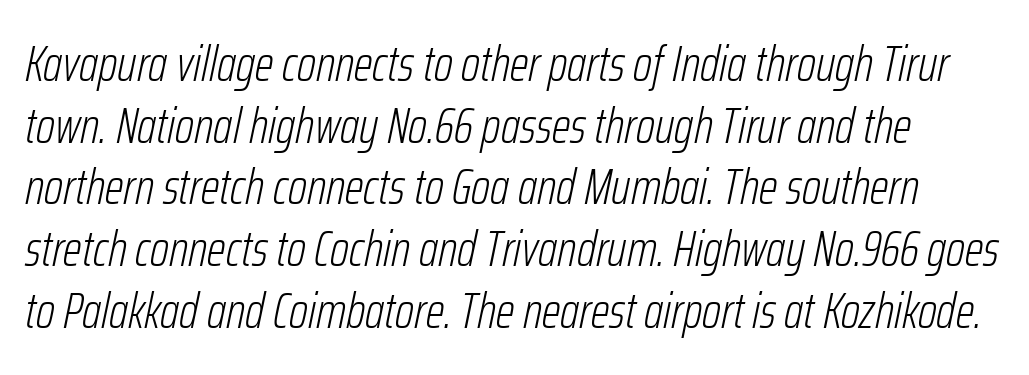
Q: Is the text bold? A: No.
Q: Is the text italic (slanted)? A: Yes, it leans right by about 12 degrees.
Q: Is the text underlined? A: No.
Q: Is the spacing between letters normal or unusually wide? A: Normal.
Q: Is the spacing between lines tight, normal or loose? A: Normal.
Q: Width (condensed, normal, or wide)? A: Condensed.
Q: Stroke contrast? A: Low.
Q: x-height? A: Medium.
Q: Monospaced? A: No.
